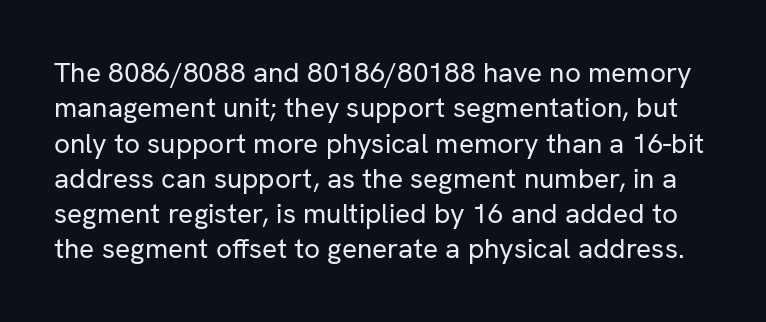
The image shows 28 px regular-weight sans-serif type, upright; set normal line spacing (1.26x), normal letter spacing, not underlined; low stroke contrast and a medium x-height.
